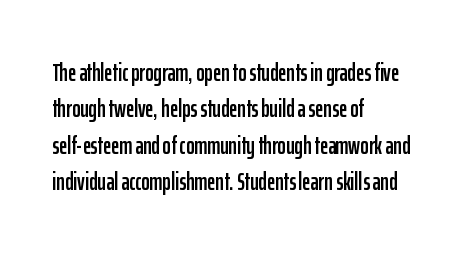
{"italic": "no", "underline": "no", "align": "left", "line_spacing": "normal", "line_spacing_ratio": 1.46, "letter_spacing": "normal", "letter_spacing_em": 0.0, "glyph_px": 25}
